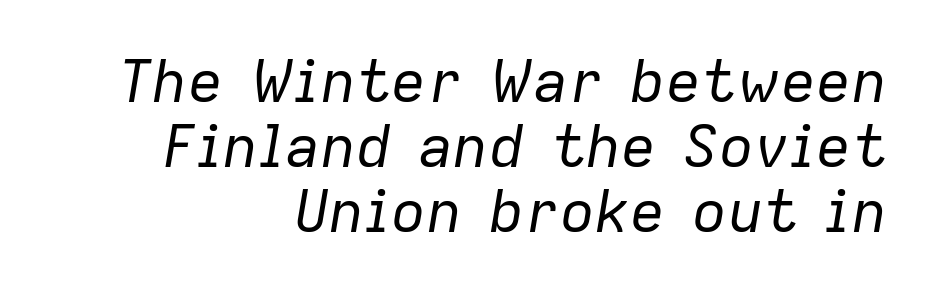
The image shows 59 px regular-weight type, italic (leaning right); set right-aligned, tight line spacing (1.1x), normal letter spacing, not underlined; low stroke contrast and a medium x-height.
